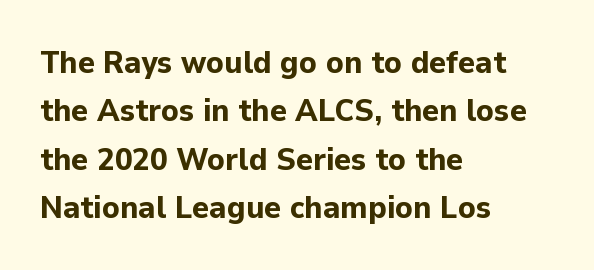
This sample keeps an unexceptional amount of space between lines. Nobody drew a line under any word here. The face used here is rendered with its standard letterfit. The font family rendered here belongs to the sans-serif group.
